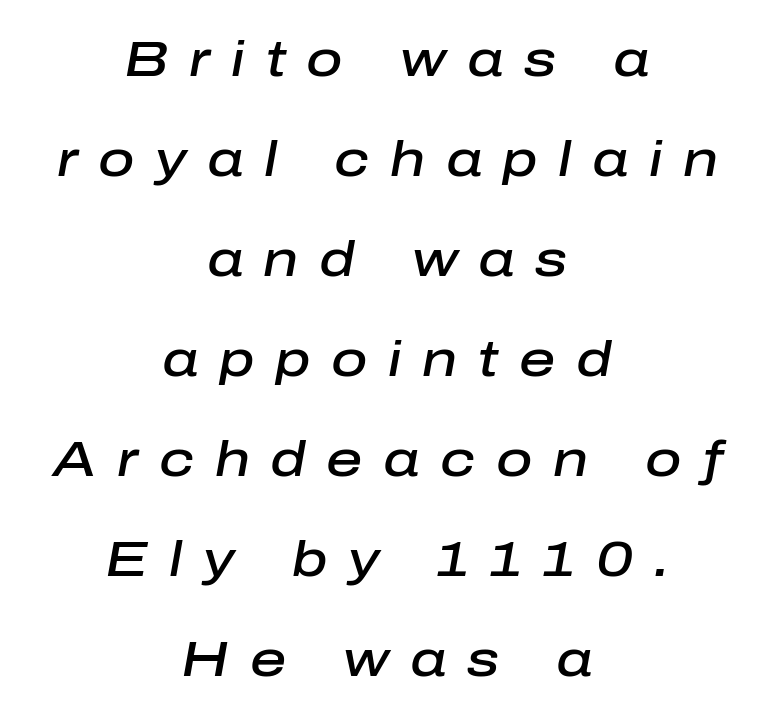
Q: Is the text bold? A: Semi-bold.
Q: Is the text italic (slanted)? A: Yes, it leans right by about 10 degrees.
Q: Is the text underlined? A: No.
Q: How is the paragraph aligned? A: Centered.
Q: Is the spacing between letters normal or unusually wide? A: Unusually wide.
Q: Is the spacing between lines tight, normal or loose? A: Loose.
Q: Width (condensed, normal, or wide)? A: Normal.
Q: Stroke contrast? A: Low.
Q: x-height? A: Medium.
Q: Monospaced? A: No.
